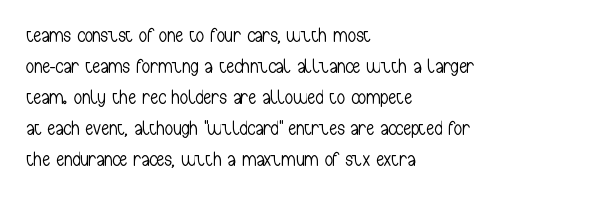
Q: Is the text bold? A: No.
Q: Is the text italic (slanted)? A: No, it is upright.
Q: Is the text underlined? A: No.
Q: How is the paragraph aligned? A: Left-aligned.
Q: Is the spacing between letters normal or unusually wide? A: Normal.
Q: Is the spacing between lines tight, normal or loose? A: Normal.
